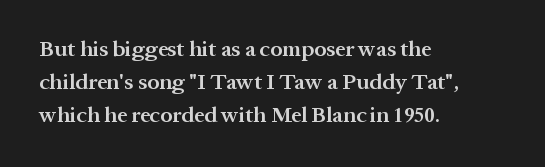
Ascenders rise straight up at ninety degrees. No word sits above an underline. Casual observation: everything's shoved over to the left. Between one letter and the next there's only the usual sliver of space.
